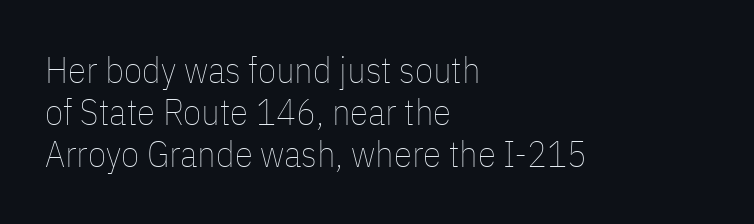
Q: Is the text bold? A: No.
Q: Is the text italic (slanted)? A: No, it is upright.
Q: Is the text underlined? A: No.
Q: How is the paragraph aligned? A: Left-aligned.
Q: Is the spacing between letters normal or unusually wide? A: Normal.
Q: Is the spacing between lines tight, normal or loose? A: Tight.
Q: Width (condensed, normal, or wide)? A: Condensed.
Q: Stroke contrast? A: Low.
Q: x-height? A: Medium.
Q: Monospaced? A: No.
